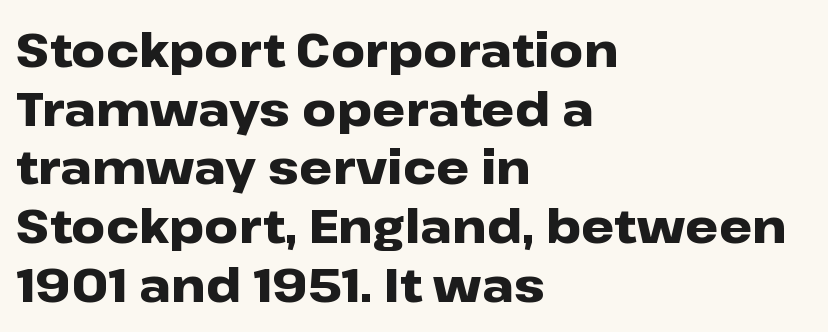
The image shows 47 px heavy, wide sans-serif type, upright; set left-aligned, normal line spacing (1.25x), normal letter spacing, not underlined; low stroke contrast and a medium x-height.
